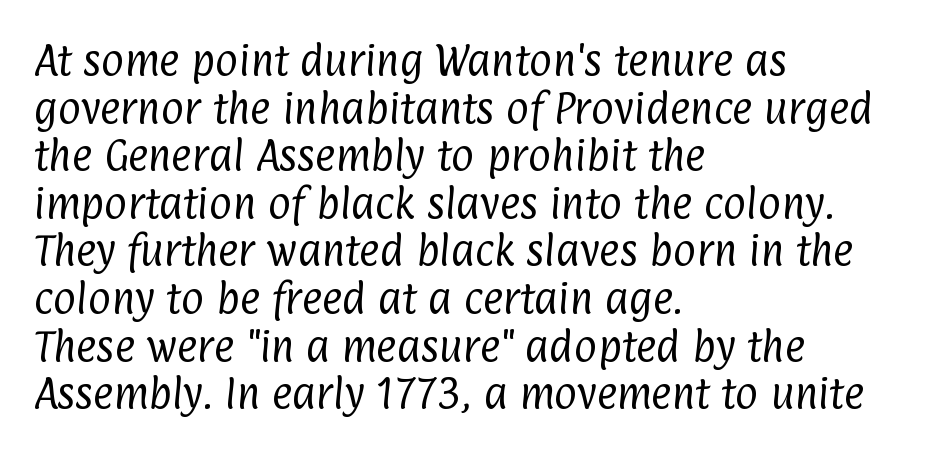
The image shows 35 px regular-weight, condensed sans-serif type; set left-aligned, normal line spacing (1.36x), normal letter spacing, not underlined; low stroke contrast and a medium x-height.
